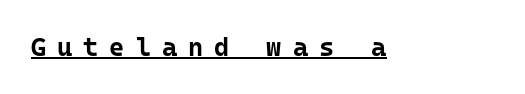
{"italic": "no", "bold": "yes", "underline": "yes", "letter_spacing": "wide", "letter_spacing_em": 0.42, "glyph_px": 26}
